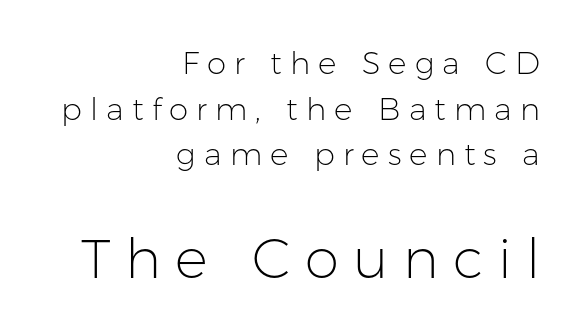
Is this a fixed-width face? No — the glyphs have proportional, varying widths. The passage is arranged like a letterhead date or caption credit — flush right. Letters have the restrained weight of plain body copy at most. The second block has been scaled up relative to the first.
